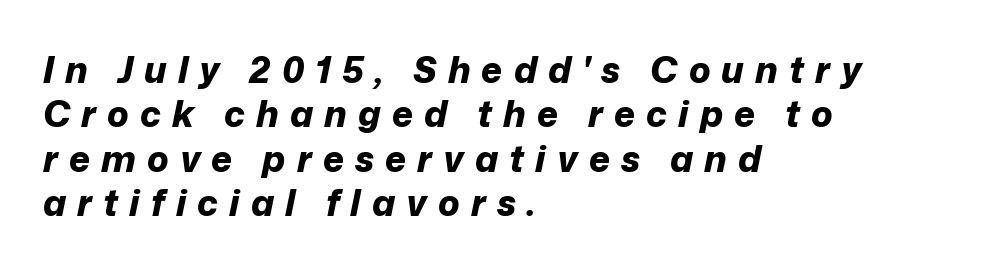
The image shows 36 px bold type, italic (leaning right); set left-aligned, line spacing 1.23x, unusually wide letter spacing (+0.31 em), not underlined; low stroke contrast and a medium x-height.
